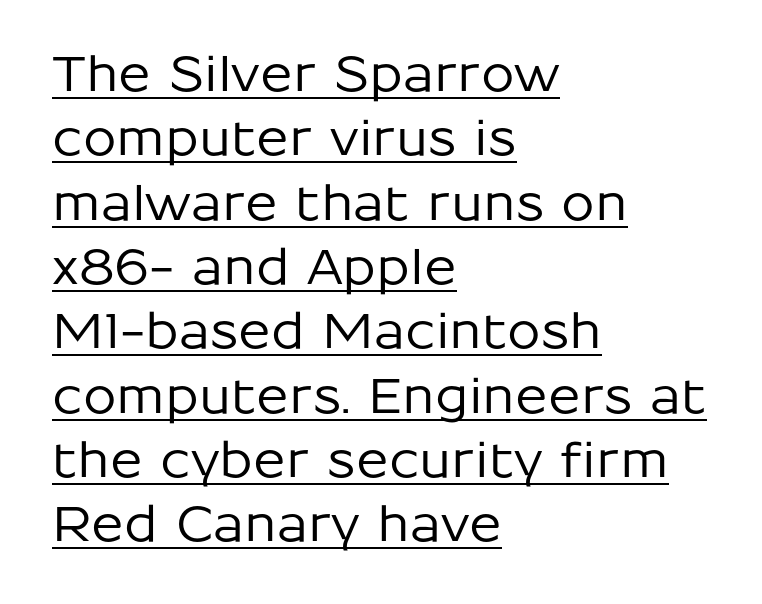
The image shows 48 px sans-serif type, upright; set left-aligned, normal line spacing (1.34x), normal letter spacing, underlined; low stroke contrast and a medium x-height.
